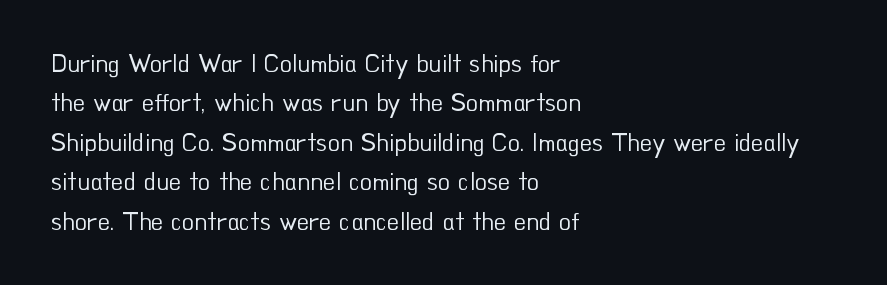
The image shows 25 px text type, upright; set left-aligned, normal line spacing (1.58x), normal letter spacing, not underlined.
